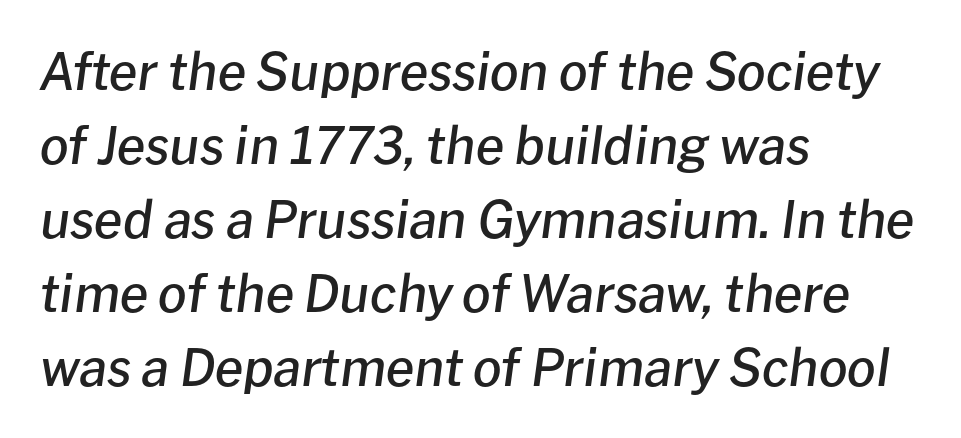
Line beginnings align vertically; line endings do not. Each row of text sits above clean, open space. Each letter keeps its own natural width here, so spacing adapts to shape. This rendering leaves character spacing at its baseline value.
